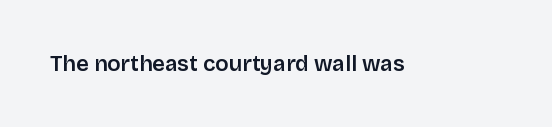
Tall strokes in this sample are plumb rather than angled. Short note: letters normally spaced. Lines of text with bare space underneath.
